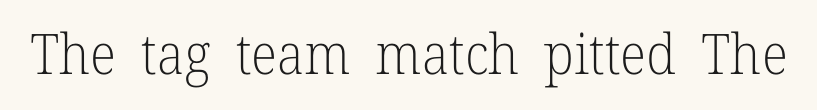
The image shows 56 px light serif type, upright; set normal letter spacing, not underlined; low stroke contrast and a medium x-height.
